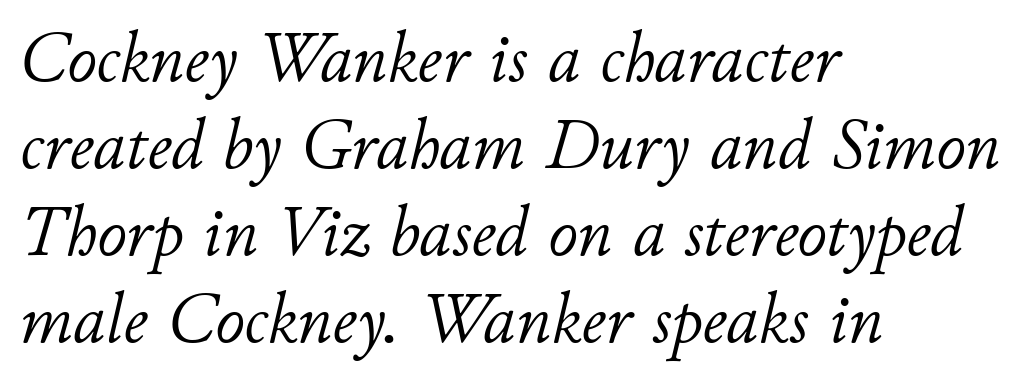
Q: Is the text bold? A: No.
Q: Is the text italic (slanted)? A: Yes, it leans right by about 11 degrees.
Q: Is the text underlined? A: No.
Q: How is the paragraph aligned? A: Left-aligned.
Q: Is the spacing between letters normal or unusually wide? A: Normal.
Q: Width (condensed, normal, or wide)? A: Normal.
Q: Stroke contrast? A: Low.
Q: x-height? A: Small.
Q: Monospaced? A: No.
